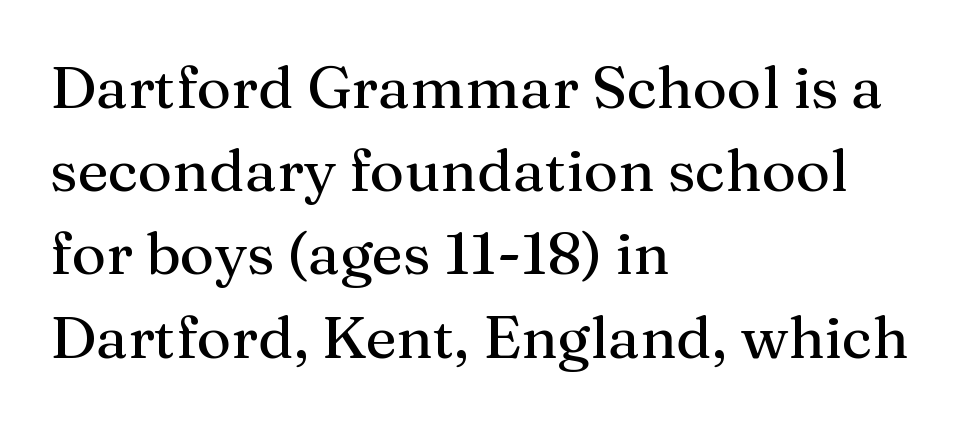
The typesetter chose a ragged-right arrangement here. Students, observe: this is what conventionally led text looks like. Nothing unusual about the tracking: characters are spaced as the font intends. Varying glyph widths throughout — classic text-font behaviour. Any mark beneath the type? The region is blank. Is this a sans? No — the strokes have serifs.
